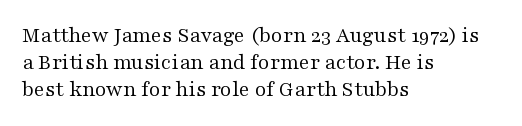
The image shows 22 px text type, upright; set left-aligned, line spacing 1.23x, normal letter spacing, not underlined.
